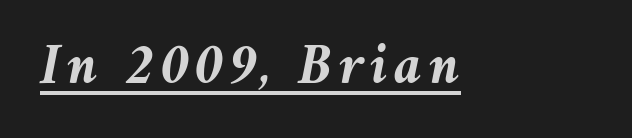
Q: Is the text bold? A: Yes.
Q: Is the text italic (slanted)? A: Yes, it leans right by about 11 degrees.
Q: Is the text underlined? A: Yes.
Q: Width (condensed, normal, or wide)? A: Normal.
Q: Stroke contrast? A: Medium.
Q: x-height? A: Medium.
Q: Monospaced? A: No.
